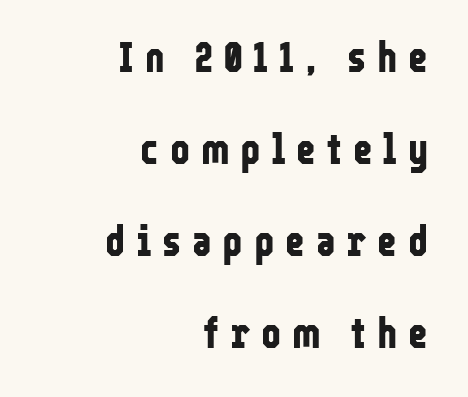
{"serif": "no", "italic": "no", "bold": "yes", "weight": "bold", "width": "condensed", "stroke_contrast": "low", "x_height": "medium", "monospaced": "no", "underline": "no", "align": "right", "line_spacing": "loose", "line_spacing_ratio": 2.19, "letter_spacing": "wide", "letter_spacing_em": 0.26, "glyph_px": 42}
